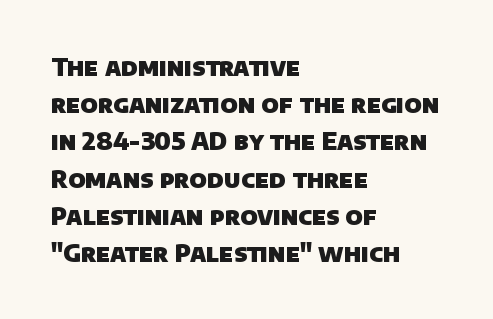
Q: Is the text bold? A: Yes.
Q: Is the text underlined? A: No.
Q: How is the paragraph aligned? A: Left-aligned.
Q: Is the spacing between letters normal or unusually wide? A: Normal.
Q: Is the spacing between lines tight, normal or loose? A: Normal.
